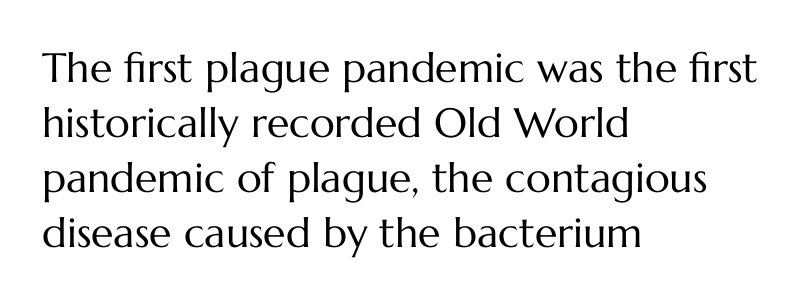
Descender tails drop into unmarked territory. Summary of vertical rhythm: regular, with standard interline spacing. This sample has the flowing, uneven cadence of proportional lettering. In terms of letterspacing, this is plain default setting.
